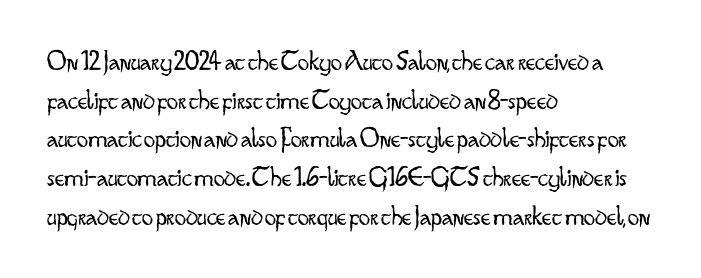
{"serif": "no", "italic": "no", "bold": "no", "weight": "light", "width": "condensed", "stroke_contrast": "low", "x_height": "small", "monospaced": "no", "underline": "no", "align": "left", "line_spacing": "normal", "line_spacing_ratio": 1.38, "letter_spacing": "normal", "letter_spacing_em": 0.0, "glyph_px": 28}
